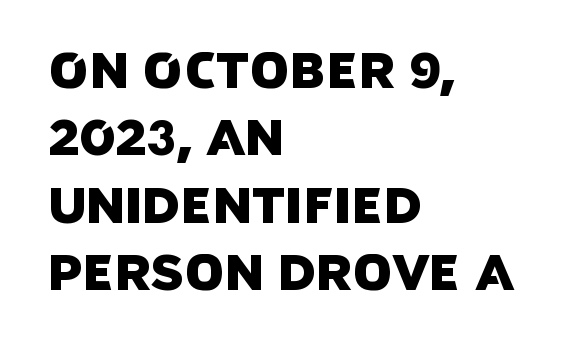
Spacing verdict: proportional, widths tailored to each character. Is the block centered? No — it sits flush against the left margin. The type family on display is of the sans-serif kind. The rendering keeps characters at their native spacing.
